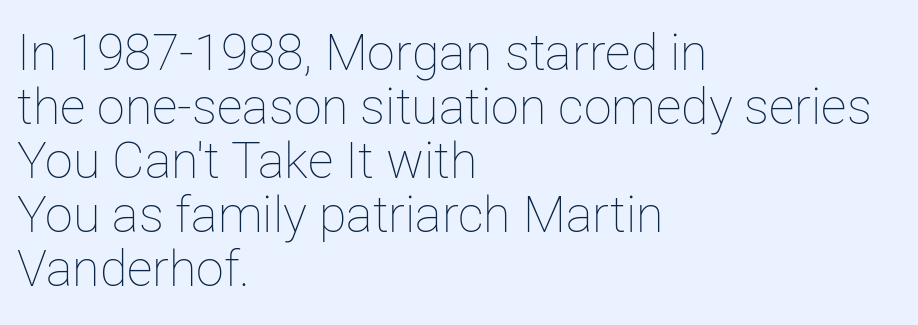
{"italic": "no", "bold": "no", "weight": "thin", "width": "normal", "stroke_contrast": "low", "x_height": "medium", "monospaced": "no", "underline": "no", "align": "left", "line_spacing": "tight", "line_spacing_ratio": 1.08, "letter_spacing": "normal", "letter_spacing_em": 0.0, "glyph_px": 50}
